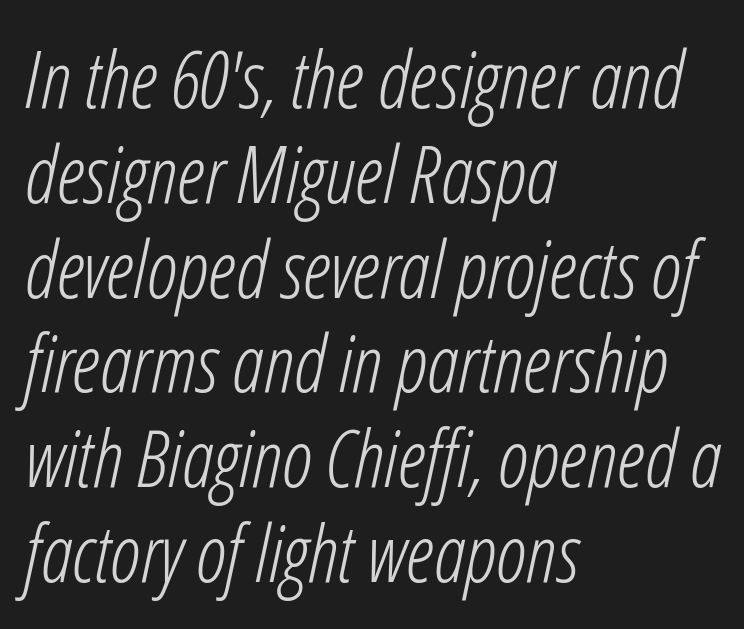
Q: Is the text bold? A: No.
Q: Is the text italic (slanted)? A: Yes, it leans right by about 12 degrees.
Q: Is the text underlined? A: No.
Q: How is the paragraph aligned? A: Left-aligned.
Q: Is the spacing between letters normal or unusually wide? A: Normal.
Q: Width (condensed, normal, or wide)? A: Condensed.
Q: Stroke contrast? A: Low.
Q: x-height? A: Medium.
Q: Monospaced? A: No.
